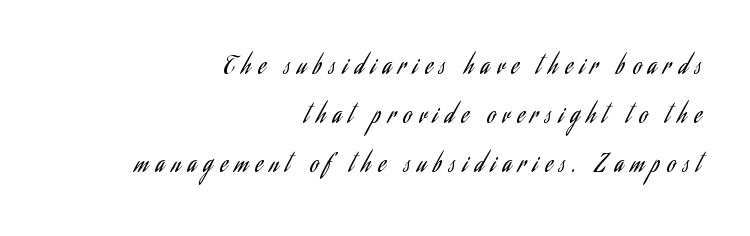
{"bold": "no", "underline": "no", "align": "right", "line_spacing": "loose", "line_spacing_ratio": 2.14, "letter_spacing": "wide", "letter_spacing_em": 0.33, "glyph_px": 23}
